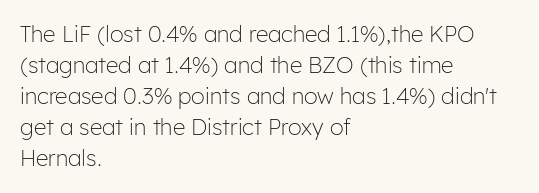
Q: Is the text bold? A: No.
Q: Is the text italic (slanted)? A: No, it is upright.
Q: Is the text underlined? A: No.
Q: How is the paragraph aligned? A: Left-aligned.
Q: Is the spacing between letters normal or unusually wide? A: Normal.
Q: Is the spacing between lines tight, normal or loose? A: Normal.
